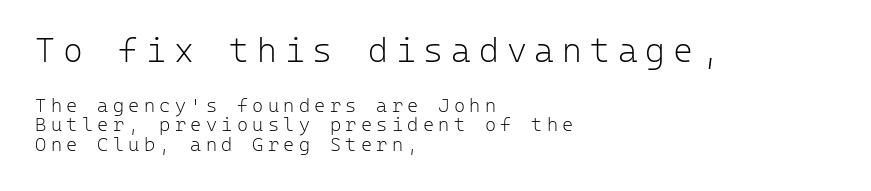
All the whitespace from short lines collects on the right. The initial chunk of copy outweighs the following chunk in type size. The letters march in equal steps, a hallmark of fixed-pitch type. The type family on display is of the sans-serif kind. Is this a heavy cut? Hardly; it is regular or lighter.
